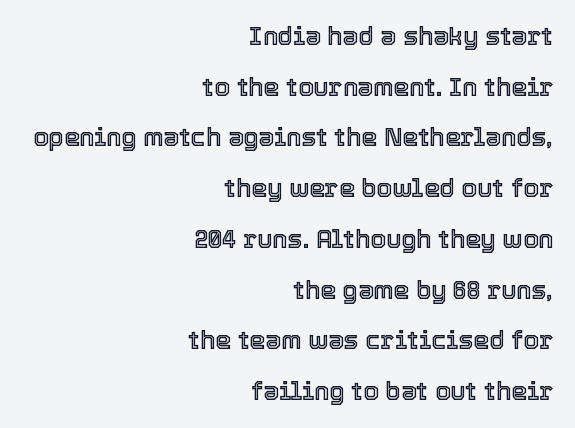
The image shows 25 px text type, upright; set right-aligned, loose line spacing (2.03x), normal letter spacing, not underlined.
